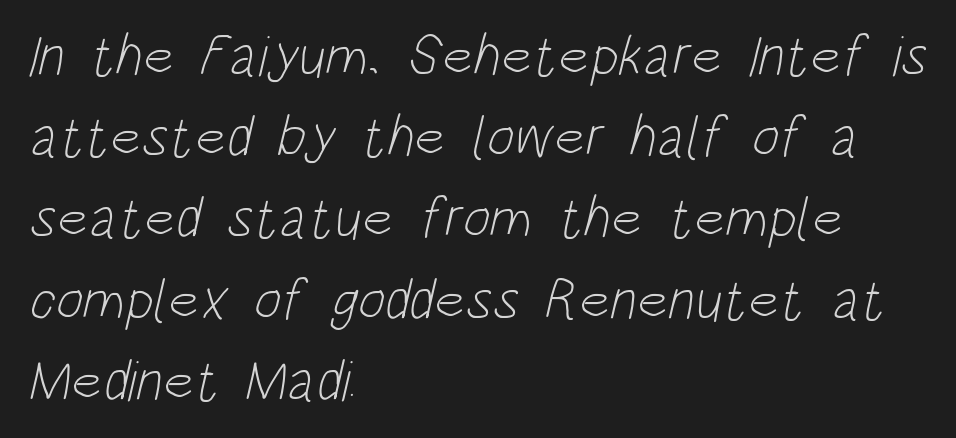
{"serif": "no", "bold": "no", "weight": "light", "width": "condensed", "stroke_contrast": "low", "x_height": "large", "monospaced": "no", "underline": "no", "align": "left", "line_spacing": "normal", "line_spacing_ratio": 1.4, "letter_spacing": "normal", "letter_spacing_em": 0.0, "glyph_px": 58}
